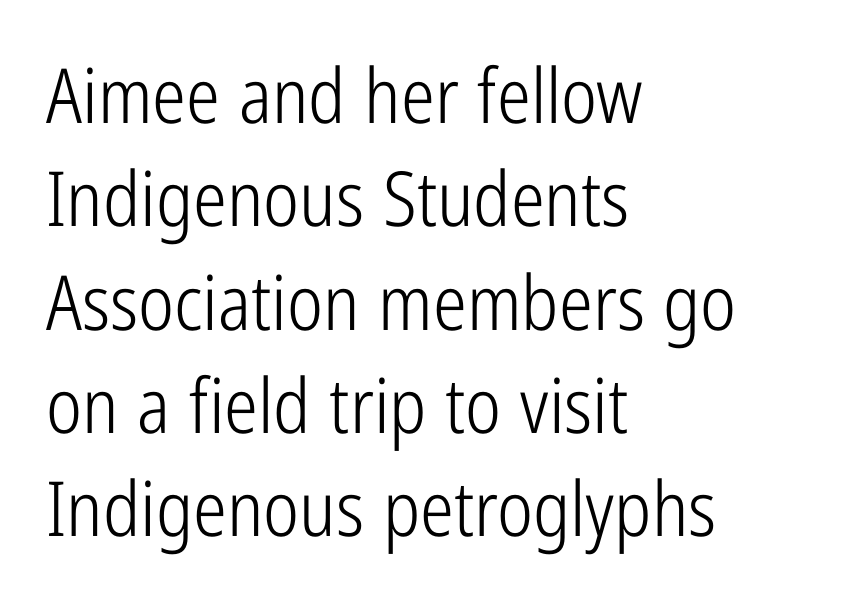
Q: Is the text bold? A: No.
Q: Is the text italic (slanted)? A: No, it is upright.
Q: Is the typeface a serif or a sans-serif typeface? A: Sans-serif.
Q: Is the text underlined? A: No.
Q: How is the paragraph aligned? A: Left-aligned.
Q: Is the spacing between letters normal or unusually wide? A: Normal.
Q: Is the spacing between lines tight, normal or loose? A: Normal.
Q: Width (condensed, normal, or wide)? A: Condensed.
Q: Stroke contrast? A: Low.
Q: x-height? A: Medium.
Q: Monospaced? A: No.
